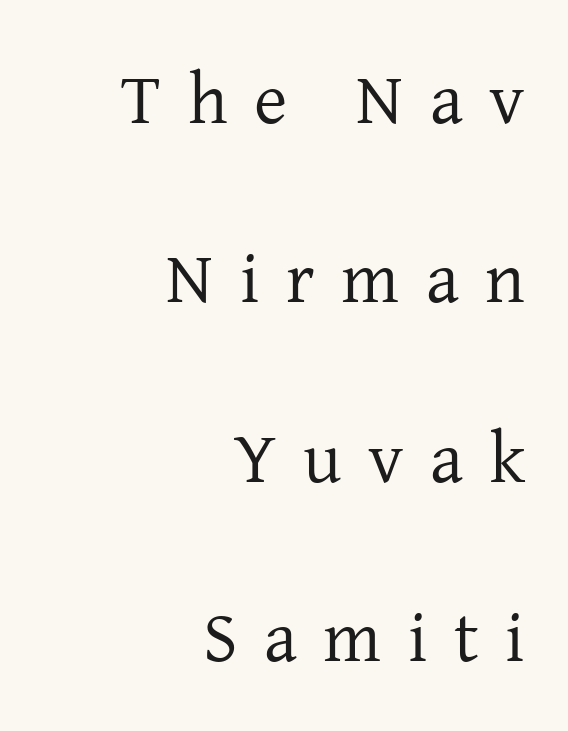
Caption: multi-line text, flush right, ragged left. Tracking here is generous; glyphs stand well apart from one another. You can tell it's not italic because the verticals are truly vertical. Here the designer chose a conventional face with non-uniform glyph widths. Weight: regular or lighter. Descender tails drop into unmarked territory.
